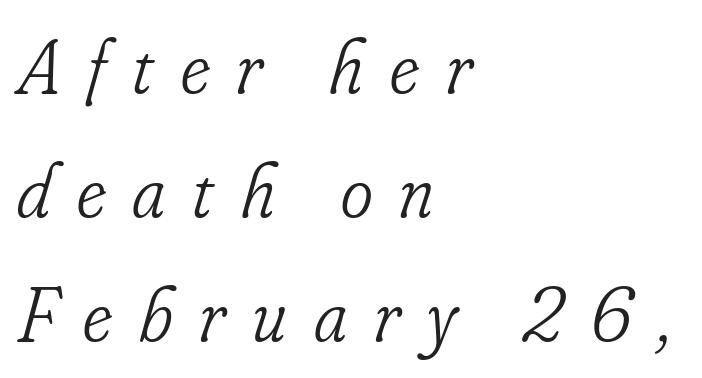
{"serif": "yes", "italic": "yes", "lean": "right", "slant_degrees": 16, "bold": "no", "weight": "light", "width": "condensed", "stroke_contrast": "low", "x_height": "small", "monospaced": "no", "underline": "no", "align": "left", "line_spacing": "normal", "line_spacing_ratio": 1.61, "letter_spacing": "wide", "letter_spacing_em": 0.35, "glyph_px": 77}
